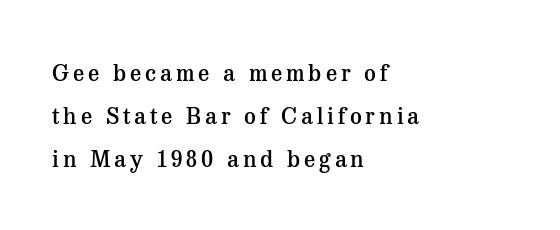
The image shows 23 px text type, upright; set left-aligned, line spacing 1.88x, not underlined.
